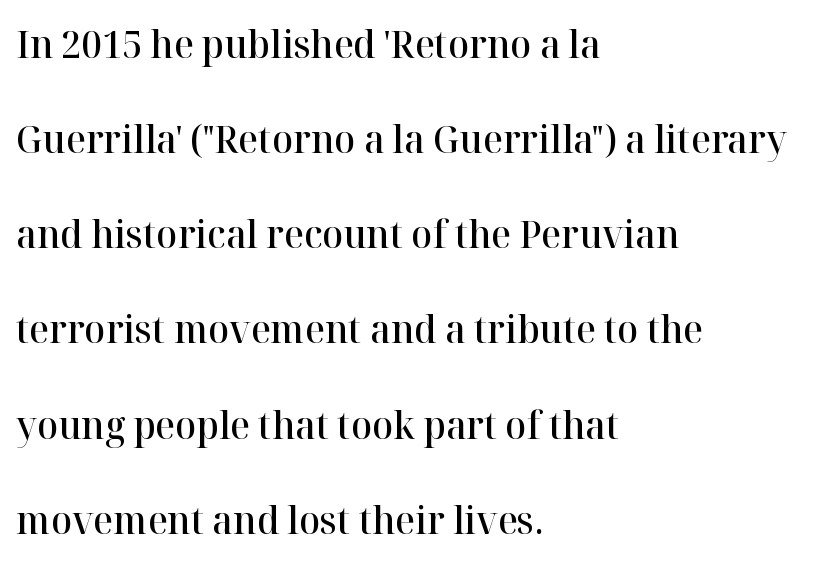
The image shows 39 px semibold serif type, upright; set left-aligned, loose line spacing (2.44x), normal letter spacing, not underlined; high stroke contrast and a medium x-height.
